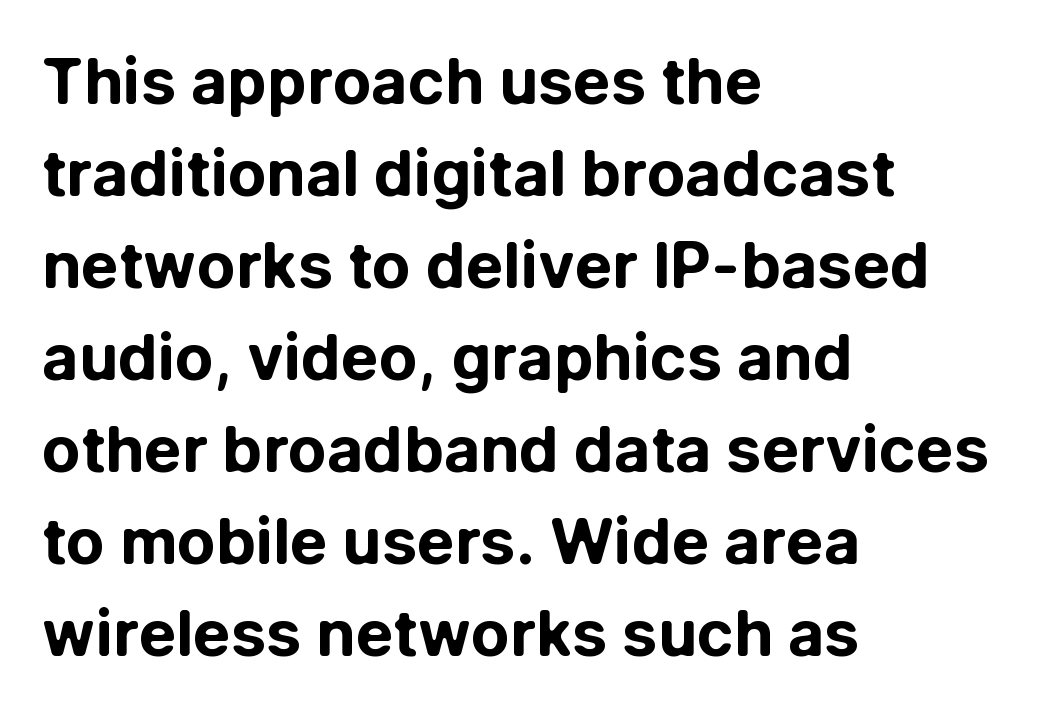
The letters sit at their default tracking, neither squeezed nor spread. One glance says typical: line gaps are just what's usual. The rendering uses a bold face; every stroke is thick and dark. Do the characters align in a grid? No, the font is proportional. The lines are quadded left.
